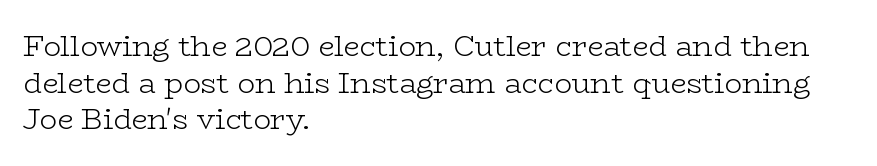
Little horizontal feet cap the strokes, marking this as serif type. The strokes are not fattened; the text isn't bold. Characters remain perfectly vertical along every line. This sample has the flowing, uneven cadence of proportional lettering. In CSS terms this would be text-align: left. Quick note: underline off.
